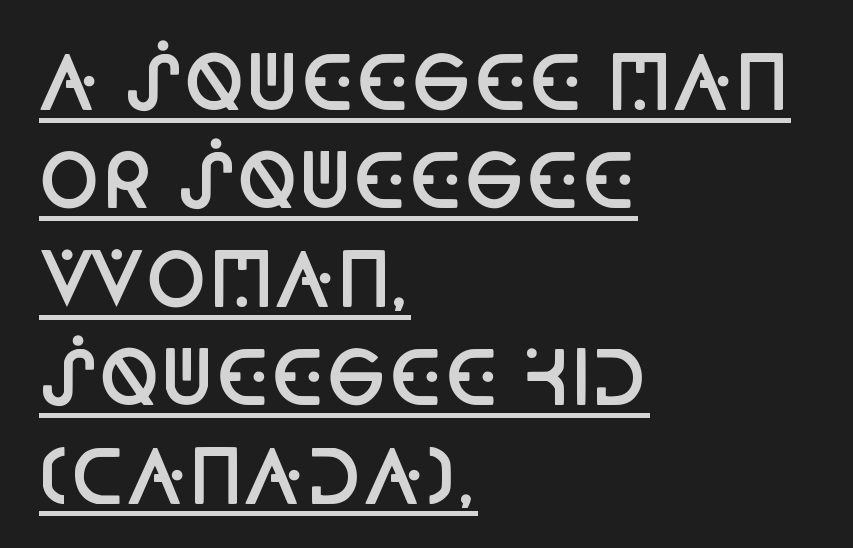
Q: Is the text bold? A: Semi-bold.
Q: Is the text italic (slanted)? A: No, it is upright.
Q: Is the typeface a serif or a sans-serif typeface? A: Sans-serif.
Q: Is the text underlined? A: Yes.
Q: How is the paragraph aligned? A: Left-aligned.
Q: Is the spacing between letters normal or unusually wide? A: Normal.
Q: Is the spacing between lines tight, normal or loose? A: Normal.
Q: Width (condensed, normal, or wide)? A: Condensed.
Q: Stroke contrast? A: Low.
Q: x-height? A: Large.
Q: Monospaced? A: No.
